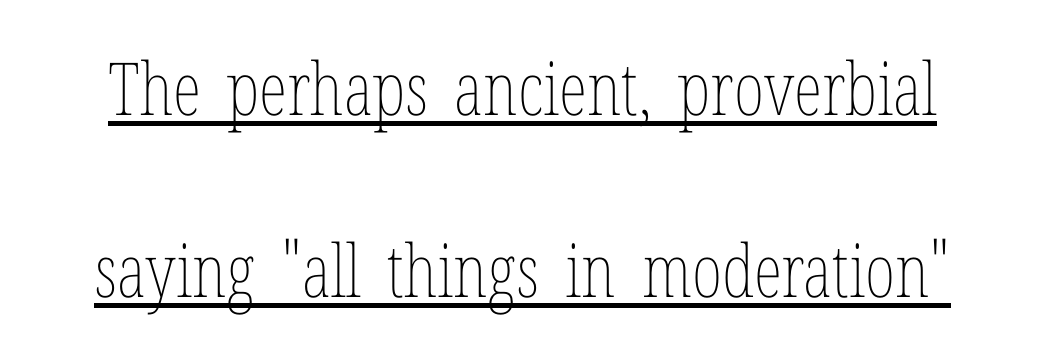
Q: Is the text bold? A: No.
Q: Is the text italic (slanted)? A: No, it is upright.
Q: Is the text underlined? A: Yes.
Q: Is the spacing between letters normal or unusually wide? A: Normal.
Q: Is the spacing between lines tight, normal or loose? A: Loose.
Q: Width (condensed, normal, or wide)? A: Condensed.
Q: Stroke contrast? A: Low.
Q: x-height? A: Medium.
Q: Monospaced? A: No.
